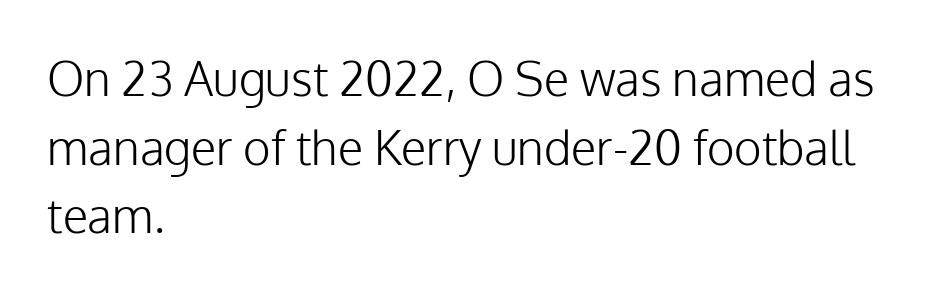
{"serif": "no", "italic": "no", "bold": "no", "weight": "light", "width": "normal", "stroke_contrast": "low", "x_height": "medium", "monospaced": "no", "underline": "no", "align": "left", "line_spacing": "normal", "line_spacing_ratio": 1.46, "letter_spacing": "normal", "letter_spacing_em": 0.0, "glyph_px": 47}
